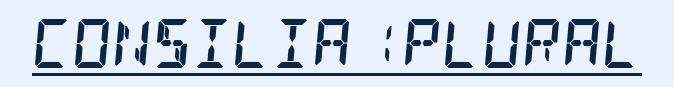
{"serif": "yes", "italic": "yes", "lean": "right", "slant_degrees": 5, "bold": "yes", "weight": "semibold", "width": "condensed", "stroke_contrast": "low", "x_height": "large", "underline": "yes", "letter_spacing": "normal", "letter_spacing_em": 0.0, "glyph_px": 49}
